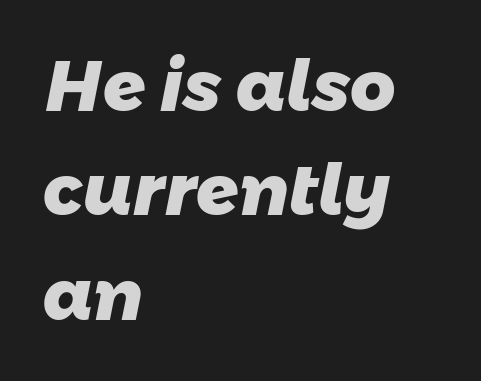
The image shows 70 px heavy sans-serif type; set left-aligned, normal line spacing (1.49x), normal letter spacing, not underlined; low stroke contrast and a medium x-height.
